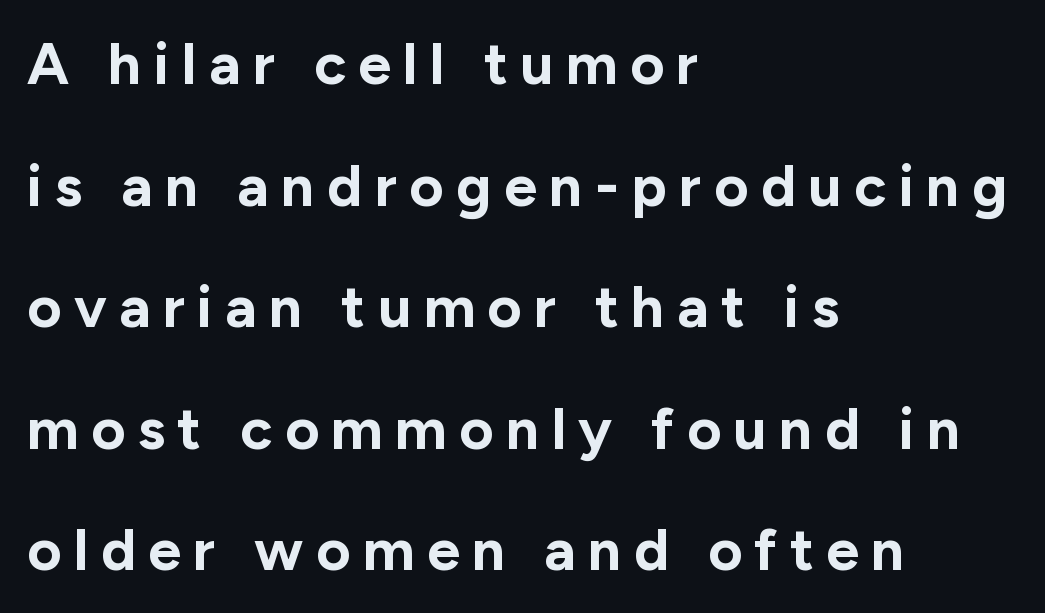
Underlining? Definitely not there. The letters are bold, with thick, heavy strokes. These lines have a slow, spaced-out rhythm from letter to letter. This sample has the flowing, uneven cadence of proportional lettering. The lettering stays uniformly vertical, giving the passage a roman look. Airy leading.
